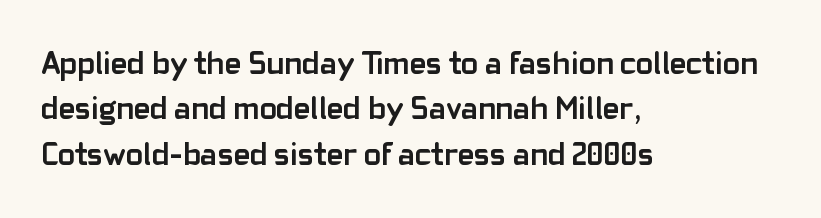
The image shows 32 px semibold sans-serif type, upright; set left-aligned, normal line spacing (1.42x), normal letter spacing, not underlined; low stroke contrast and a medium x-height.
